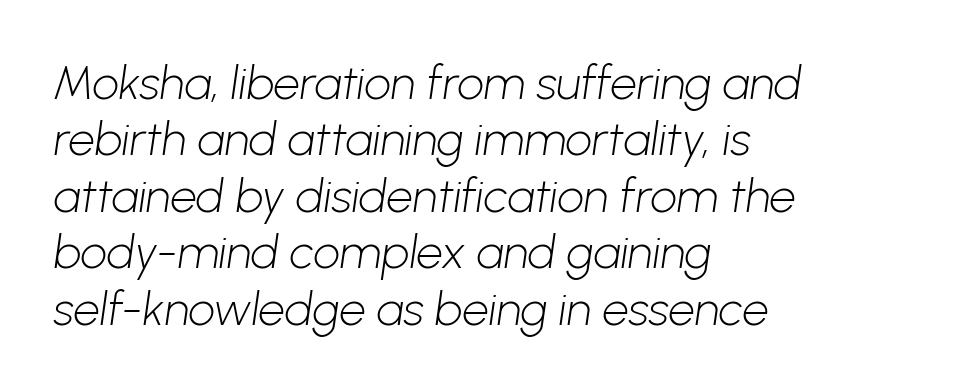
Q: Is the text bold? A: No.
Q: Is the typeface a serif or a sans-serif typeface? A: Sans-serif.
Q: Is the text underlined? A: No.
Q: How is the paragraph aligned? A: Left-aligned.
Q: Is the spacing between letters normal or unusually wide? A: Normal.
Q: Width (condensed, normal, or wide)? A: Normal.
Q: Stroke contrast? A: Low.
Q: x-height? A: Medium.
Q: Monospaced? A: No.
